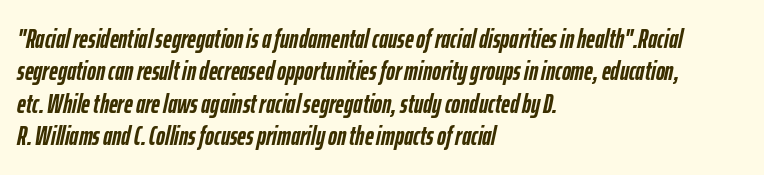
{"italic": "yes", "lean": "right", "slant_degrees": 12, "bold": "yes", "underline": "no", "align": "left", "line_spacing_ratio": 1.2, "letter_spacing": "normal", "letter_spacing_em": 0.0, "glyph_px": 27}
